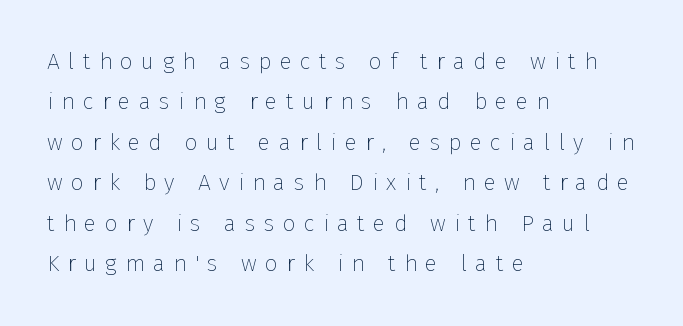
{"italic": "no", "bold": "no", "underline": "no", "align": "left", "line_spacing_ratio": 1.76, "letter_spacing": "wide", "letter_spacing_em": 0.36, "glyph_px": 23}
